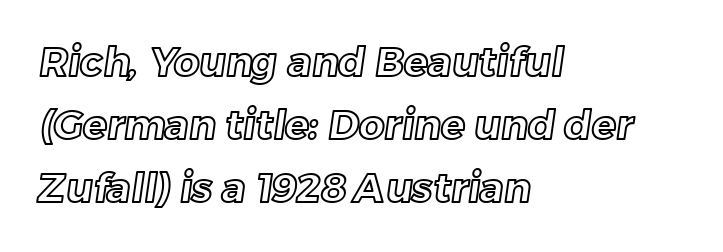
Layout note: lines flush left. Quick note: underline off. These lines are rendered in a variable-pitch font. If you measured baseline to baseline, you'd find a middling distance.
